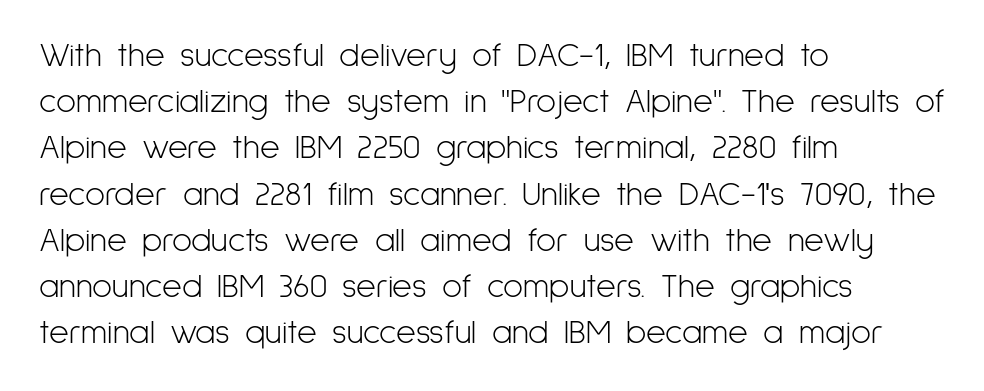
{"serif": "no", "italic": "no", "bold": "no", "weight": "light", "width": "condensed", "stroke_contrast": "low", "x_height": "medium", "monospaced": "no", "underline": "no", "align": "left", "line_spacing": "normal", "line_spacing_ratio": 1.36, "letter_spacing": "normal", "letter_spacing_em": 0.0, "glyph_px": 34}
